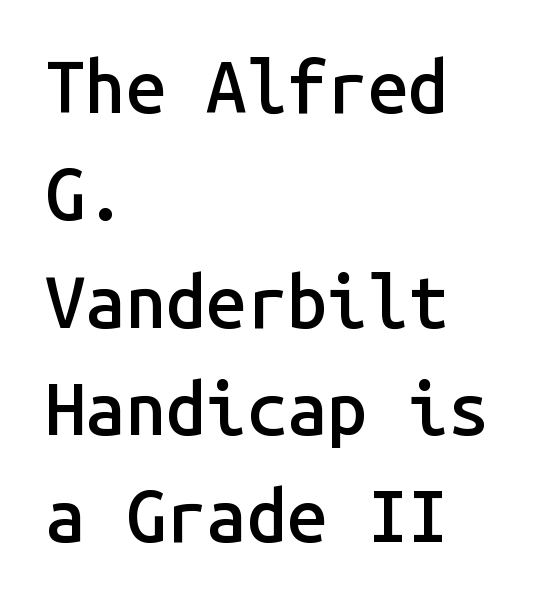
{"serif": "no", "italic": "no", "bold": "semi", "weight": "semibold", "width": "normal", "stroke_contrast": "low", "x_height": "medium", "monospaced": "yes", "underline": "no", "align": "left", "line_spacing": "normal", "line_spacing_ratio": 1.49, "letter_spacing": "normal", "letter_spacing_em": 0.0, "glyph_px": 72}
